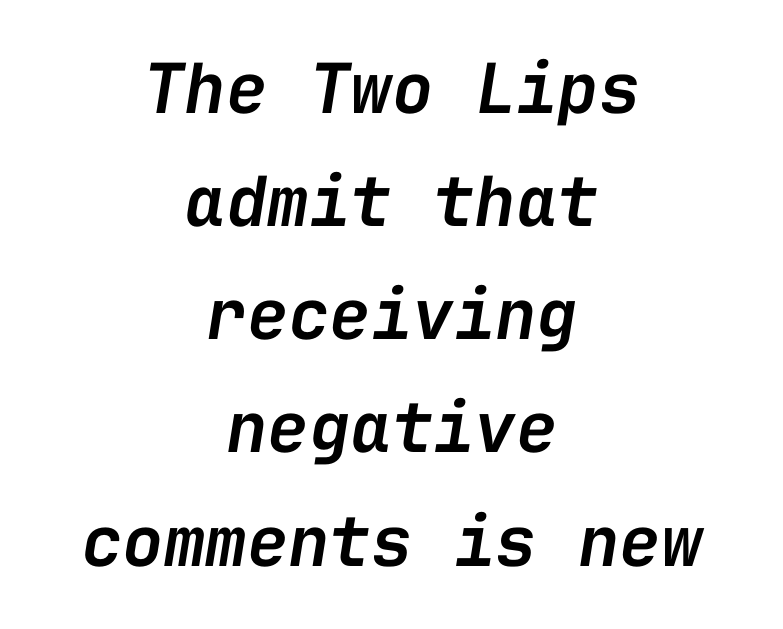
{"italic": "yes", "lean": "right", "slant_degrees": 9, "bold": "semi", "weight": "semibold", "width": "normal", "stroke_contrast": "low", "x_height": "medium", "monospaced": "yes", "underline": "no", "align": "center", "line_spacing": "normal", "line_spacing_ratio": 1.64, "letter_spacing": "normal", "letter_spacing_em": 0.0, "glyph_px": 69}
